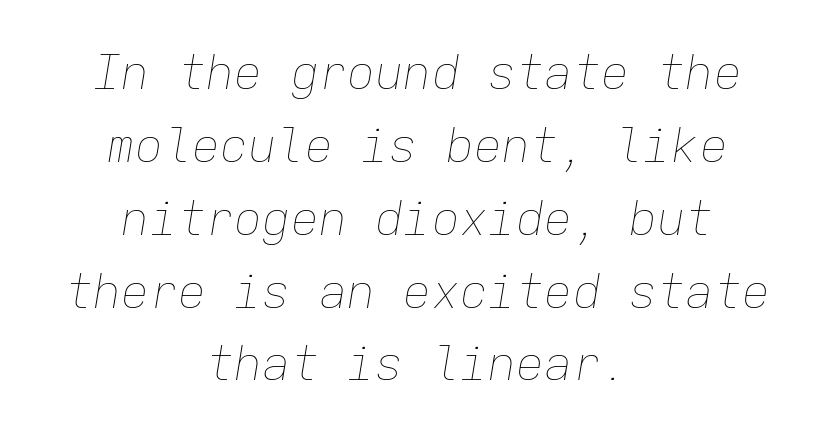
{"italic": "yes", "lean": "right", "slant_degrees": 9, "bold": "no", "weight": "thin", "width": "normal", "stroke_contrast": "low", "x_height": "medium", "monospaced": "yes", "underline": "no", "align": "center", "line_spacing": "normal", "line_spacing_ratio": 1.55, "letter_spacing": "normal", "letter_spacing_em": 0.0, "glyph_px": 47}
